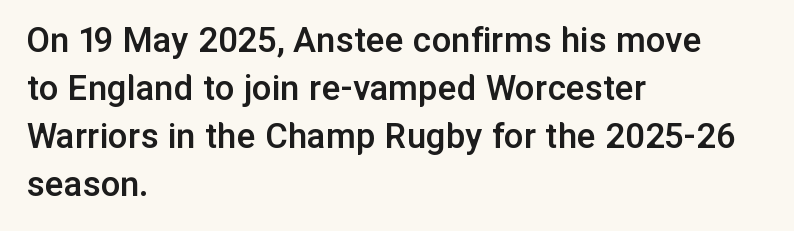
The image shows 39 px semibold sans-serif type, upright; set left-aligned, line spacing 1.23x, normal letter spacing, not underlined; low stroke contrast and a medium x-height.
